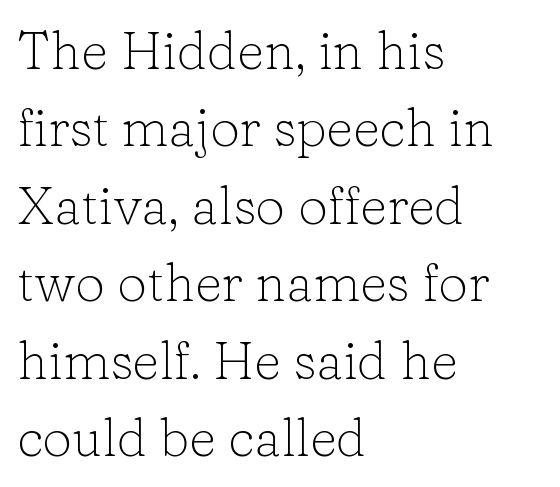
The image shows 53 px light serif type, upright; set left-aligned, normal line spacing (1.46x), normal letter spacing, not underlined; low stroke contrast and a medium x-height.
